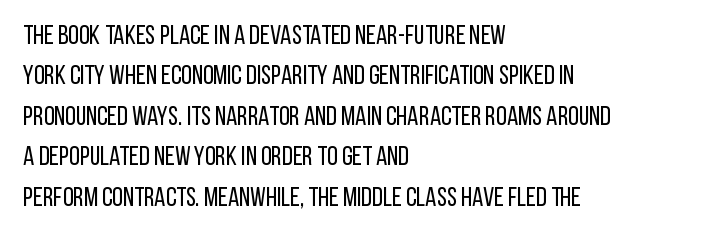
{"italic": "no", "bold": "no", "underline": "no", "align": "left", "line_spacing": "normal", "line_spacing_ratio": 1.5, "letter_spacing": "normal", "letter_spacing_em": 0.0, "glyph_px": 27}
